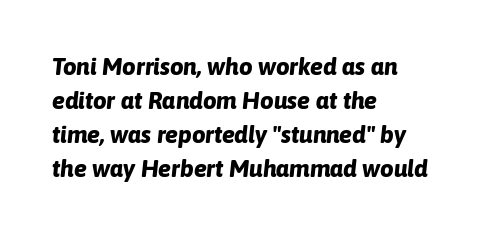
Unmarked baselines from the first word to the last. It's the slanting kind of type. The ragged edge is on the right, which tells us the setting is flush left. Each glyph is drawn with heavy, bold strokes. The block of text has a typical density, with ordinary space between rows. The horizontal fit of the characters is conventional and even.
